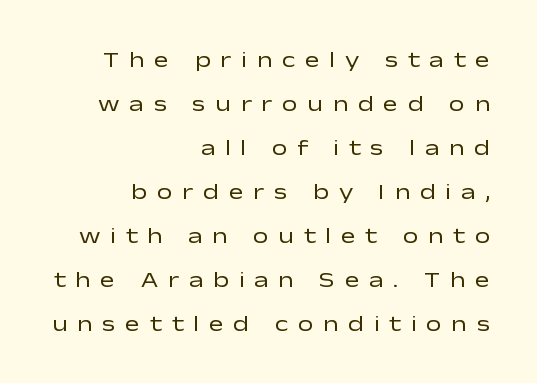
The image shows 22 px text type, upright; set right-aligned, loose line spacing (2.0x), unusually wide letter spacing (+0.44 em), not underlined.
